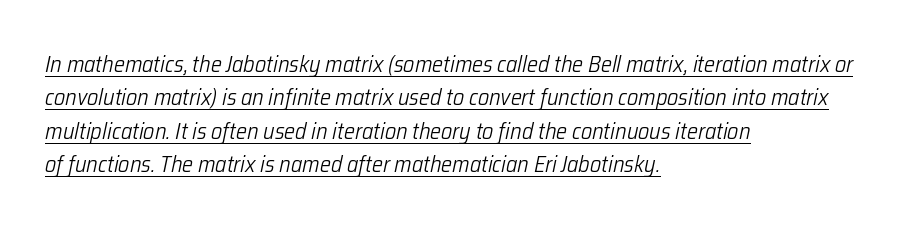
The image shows 23 px text type, italic (leaning right); set left-aligned, normal line spacing (1.45x), normal letter spacing, underlined.
